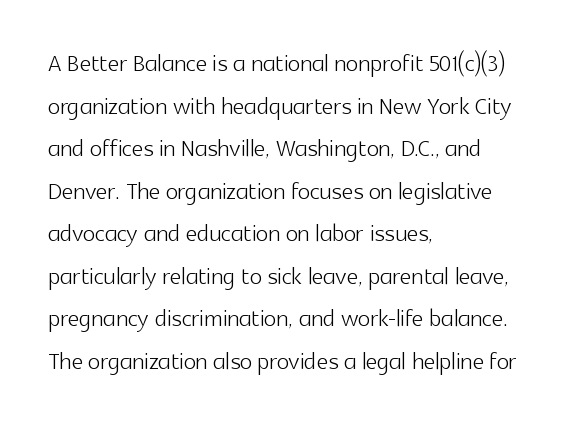
Letters rest on an invisible, unmarked baseline. The face looks like a standard text weight, possibly lighter. Nope, no serifs anywhere on these letters. Regular leading. A roman cut, with each character standing at attention. Look at the tracking — it's just the regular setting, nothing added.
